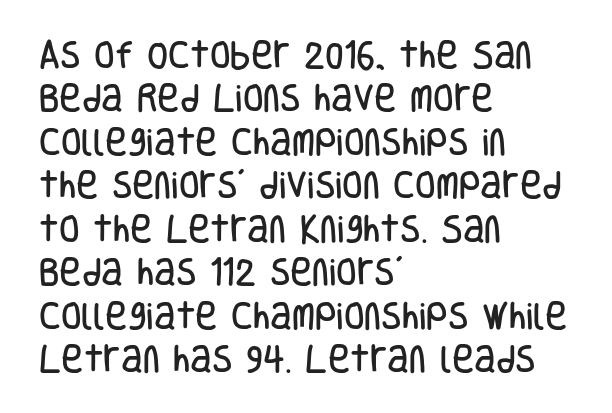
Q: Is the text italic (slanted)? A: No, it is upright.
Q: Is the typeface a serif or a sans-serif typeface? A: Sans-serif.
Q: Is the text underlined? A: No.
Q: How is the paragraph aligned? A: Left-aligned.
Q: Is the spacing between letters normal or unusually wide? A: Normal.
Q: Is the spacing between lines tight, normal or loose? A: Normal.
Q: Width (condensed, normal, or wide)? A: Condensed.
Q: Stroke contrast? A: Low.
Q: x-height? A: Large.
Q: Monospaced? A: No.
